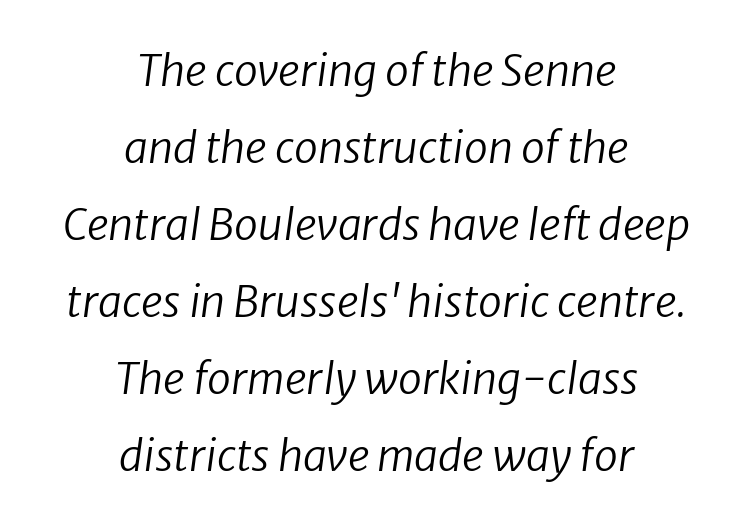
The image shows 43 px regular-weight sans-serif type; set centered, line spacing 1.79x, normal letter spacing, not underlined; low stroke contrast and a medium x-height.
